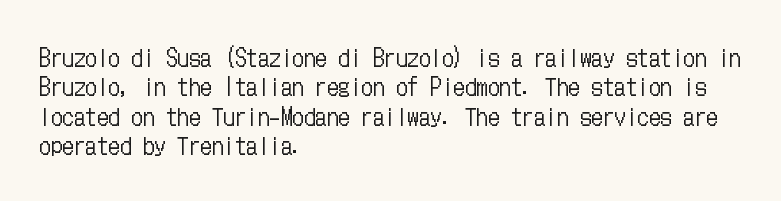
The image shows 23 px text type, upright; set left-aligned, normal line spacing (1.28x), normal letter spacing, not underlined.
